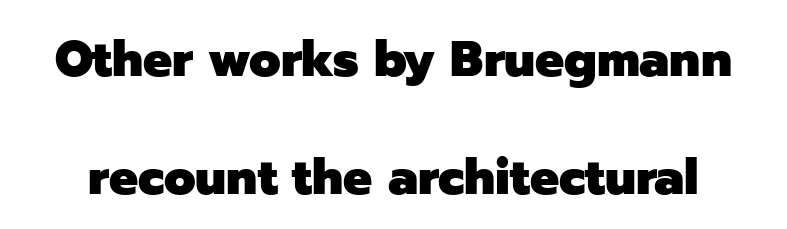
The image shows 51 px heavy sans-serif type, upright; set loose line spacing (2.32x), normal letter spacing, not underlined; low stroke contrast and a medium x-height.
